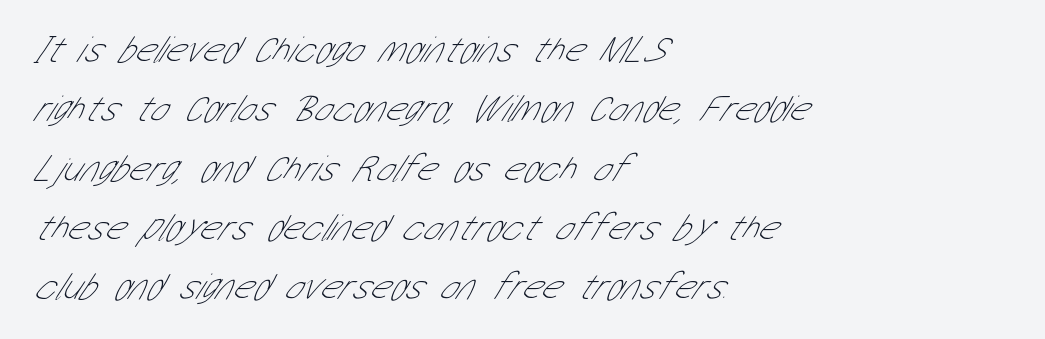
{"serif": "no", "bold": "no", "weight": "thin", "width": "condensed", "stroke_contrast": "low", "x_height": "medium", "monospaced": "no", "underline": "no", "align": "left", "line_spacing": "normal", "line_spacing_ratio": 1.56, "letter_spacing": "normal", "letter_spacing_em": 0.0, "glyph_px": 38}
